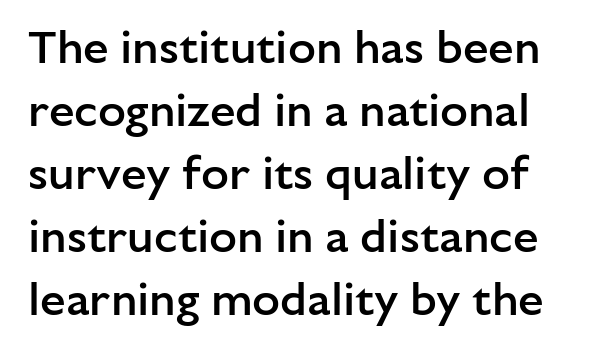
{"serif": "no", "italic": "no", "bold": "semi", "weight": "semibold", "width": "normal", "stroke_contrast": "low", "x_height": "medium", "monospaced": "no", "underline": "no", "align": "left", "line_spacing": "normal", "line_spacing_ratio": 1.37, "letter_spacing": "normal", "letter_spacing_em": 0.0, "glyph_px": 46}
